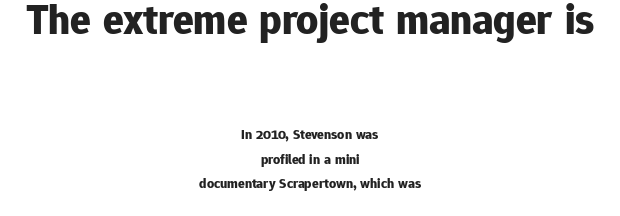
Unlike a traditional serif, this face leaves its strokes unadorned. Do the characters align in a grid? No, the font is proportional. Block one is the big one; block two sits smaller underneath. This sample is center-justified, so both line endings float freely. Weight check: bold — yes, fully. Does extra space separate the letters? No, they use regular spacing.
